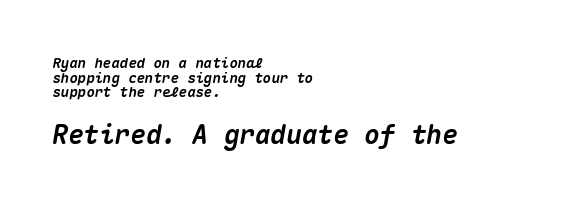
{"italic": "yes", "lean": "right", "slant_degrees": 10, "bold": "yes", "underline": "no", "align": "left", "line_spacing": "tight", "line_spacing_ratio": 1.04, "letter_spacing": "normal", "letter_spacing_em": 0.0, "larger_block": "second", "size_ratio": 1.86, "glyph_px": 26}
